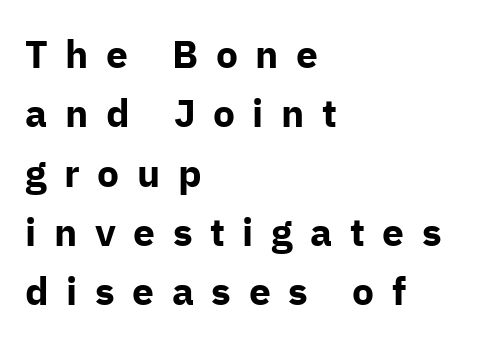
{"serif": "no", "italic": "no", "bold": "yes", "weight": "bold", "width": "normal", "stroke_contrast": "low", "x_height": "medium", "monospaced": "no", "underline": "no", "align": "left", "line_spacing": "normal", "line_spacing_ratio": 1.52, "letter_spacing": "wide", "letter_spacing_em": 0.45, "glyph_px": 39}
